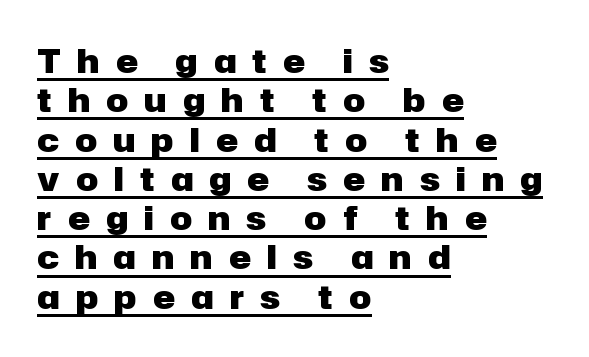
In terms of posture, this sample is upright. Letterform terminals end flat and unadorned throughout the passage. Varying glyph widths throughout — classic text-font behaviour. Students, observe the line beneath the letters — that is underlining. If you drew a ruler down the left edge, every line would touch it.
